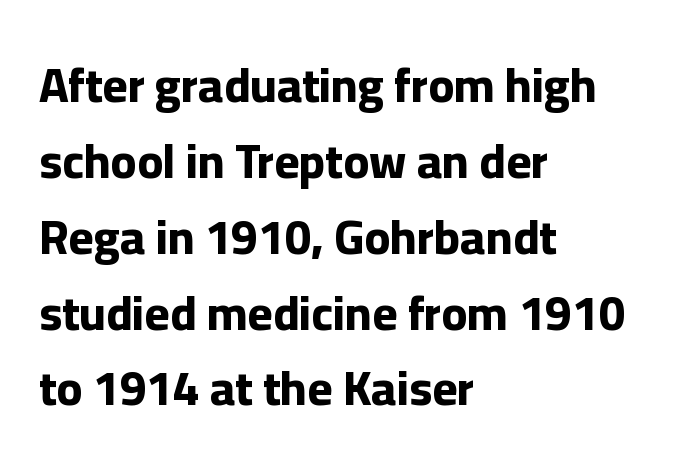
The image shows 48 px bold sans-serif type, upright; set left-aligned, normal line spacing (1.58x), normal letter spacing, not underlined; low stroke contrast and a medium x-height.
